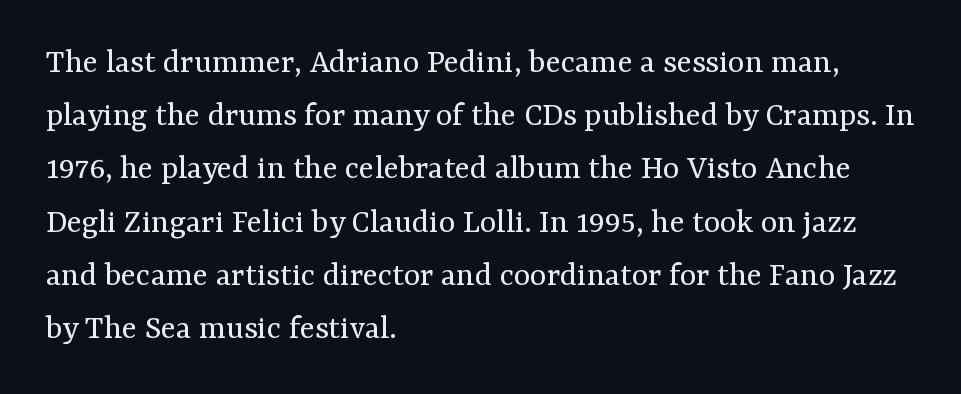
Is there much room between lines? A standard amount, neither cramped nor airy. The weight tops out at a normal text grade. It's the straight-up-and-down kind of type. This sample has the flowing, uneven cadence of proportional lettering. Which margin do the lines hug? The left one — the right edge is uneven. Each row of text sits above clean, open space.
